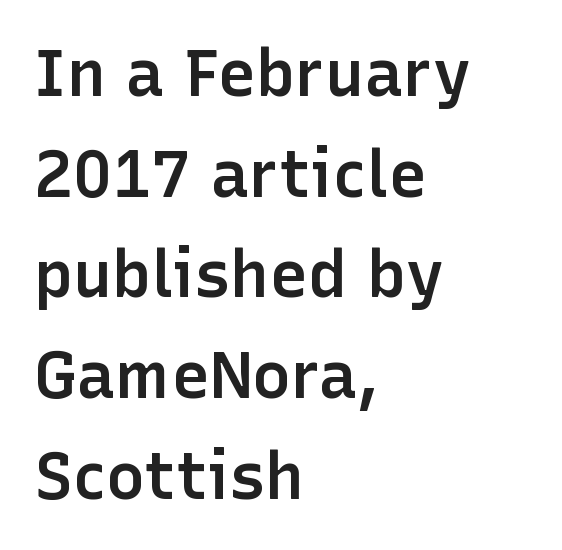
Students, note that the glyphs here touch the page at normal intervals. Horizontally, the lines are justified to the leading edge only. The glyphs are unaccompanied by any horizontal stroke below them. In terms of weight, the rendering is demibold, just under bold.
